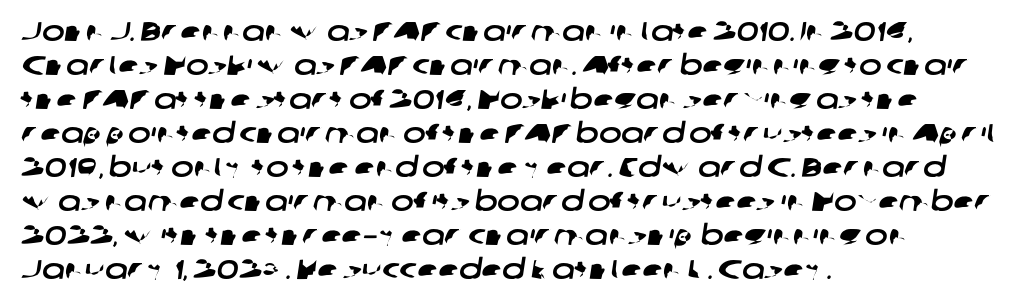
{"underline": "no", "align": "left", "line_spacing": "normal", "line_spacing_ratio": 1.26, "letter_spacing": "normal", "letter_spacing_em": 0.0, "glyph_px": 27}
